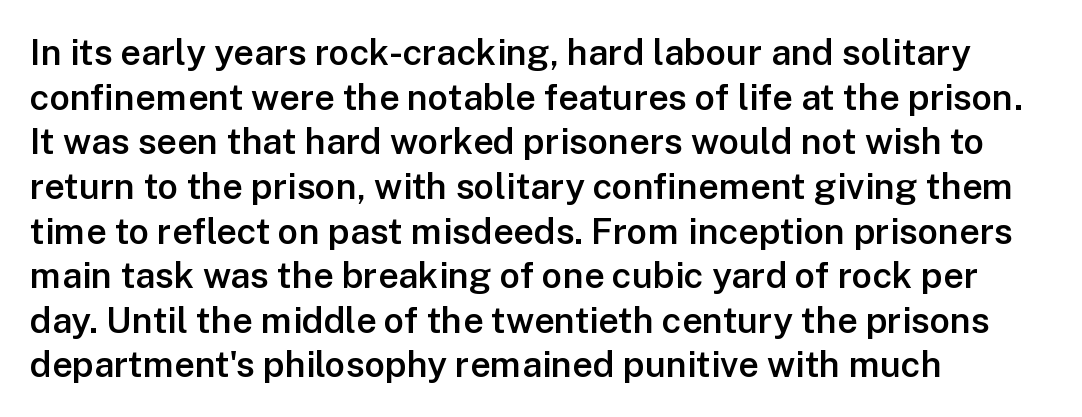
{"serif": "no", "italic": "no", "bold": "semi", "weight": "semibold", "width": "normal", "stroke_contrast": "low", "x_height": "medium", "monospaced": "no", "underline": "no", "align": "left", "line_spacing_ratio": 1.24, "letter_spacing": "normal", "letter_spacing_em": 0.0, "glyph_px": 36}
